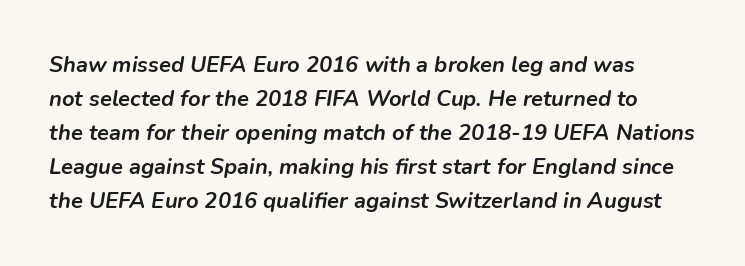
The image shows 22 px bold type, italic (leaning right); set normal line spacing (1.55x), normal letter spacing, not underlined.
